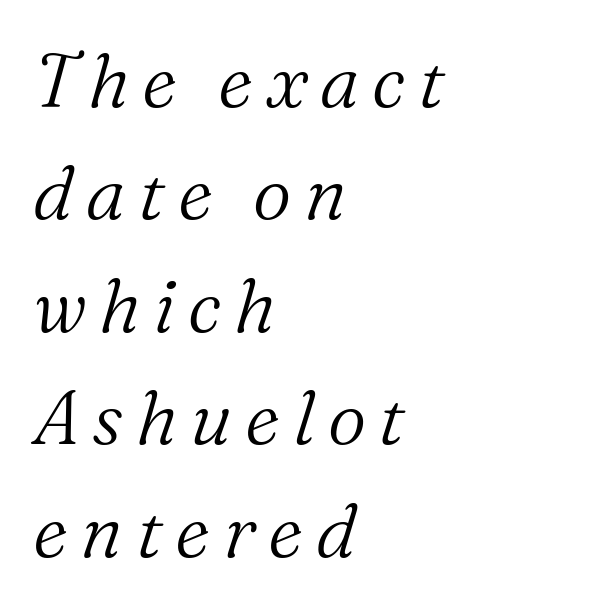
The image shows 75 px light serif type, italic (leaning right); set left-aligned, normal line spacing (1.5x), not underlined; medium stroke contrast and a medium x-height.
